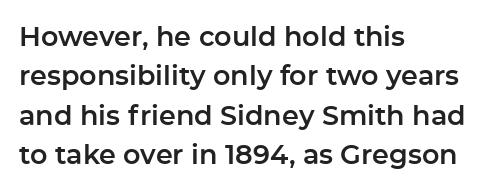
{"italic": "no", "underline": "no", "align": "left", "line_spacing": "normal", "line_spacing_ratio": 1.46, "letter_spacing": "normal", "letter_spacing_em": 0.0, "glyph_px": 27}
